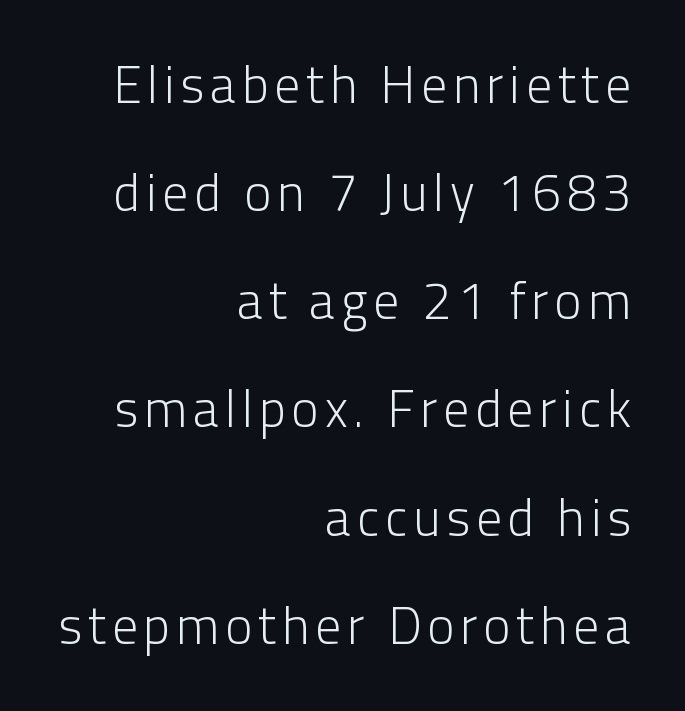
The image shows 52 px light sans-serif type, upright; set right-aligned, loose line spacing (2.08x), not underlined; low stroke contrast and a medium x-height.
